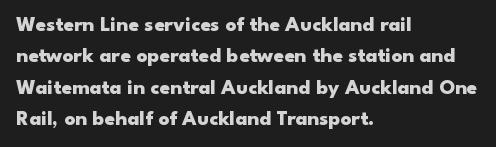
The image shows 21 px bold type, upright; set left-aligned, normal line spacing (1.5x), normal letter spacing, not underlined.
